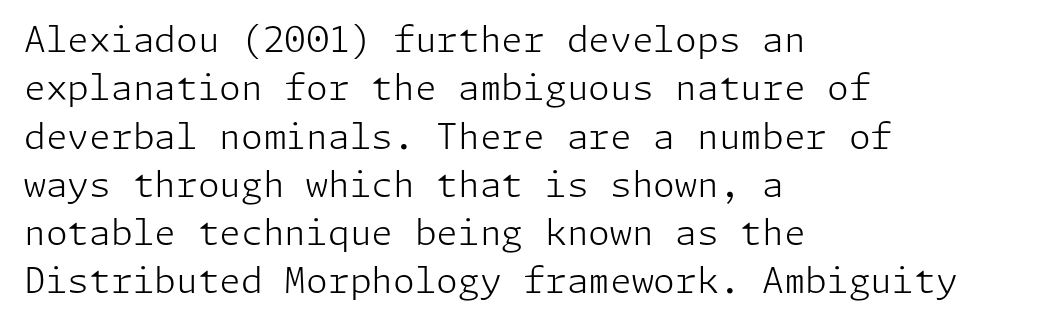
{"serif": "no", "italic": "no", "bold": "no", "weight": "light", "width": "normal", "stroke_contrast": "low", "x_height": "medium", "underline": "no", "align": "left", "line_spacing": "normal", "line_spacing_ratio": 1.38, "letter_spacing": "normal", "letter_spacing_em": 0.0, "glyph_px": 35}
